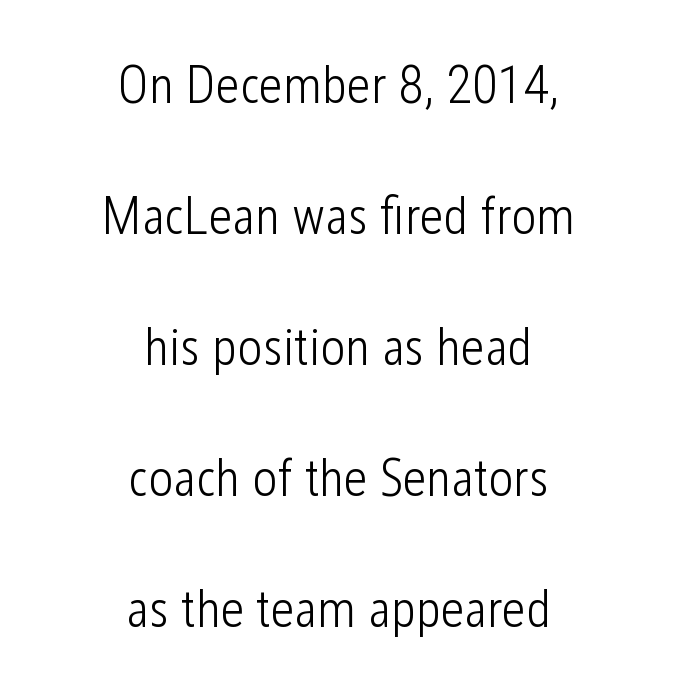
{"serif": "no", "italic": "no", "bold": "no", "weight": "light", "width": "condensed", "stroke_contrast": "low", "x_height": "medium", "monospaced": "no", "underline": "no", "align": "center", "line_spacing": "loose", "line_spacing_ratio": 2.47, "letter_spacing": "normal", "letter_spacing_em": 0.0, "glyph_px": 53}
